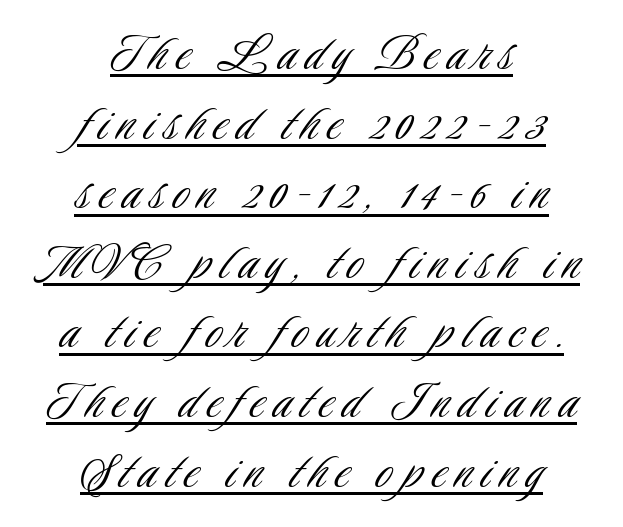
Font category for this specimen: sans-serif. Looks like regular typesetting: each glyph gets only the width it needs. Leftover space on each line is divided equally before and after the words. Underlining? Definitely there.
